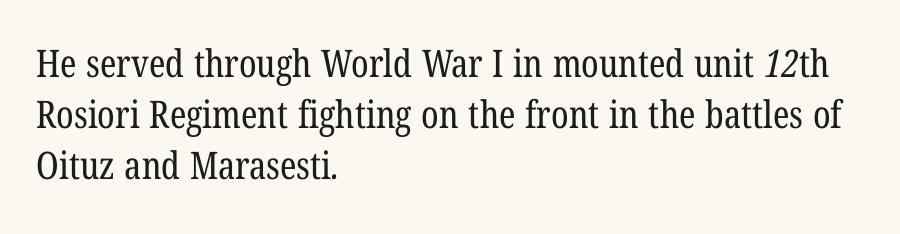
{"serif": "yes", "bold": "no", "weight": "regular", "width": "condensed", "stroke_contrast": "low", "x_height": "medium", "monospaced": "no", "underline": "no", "align": "left", "line_spacing": "normal", "line_spacing_ratio": 1.34, "letter_spacing": "normal", "letter_spacing_em": 0.0, "glyph_px": 38}
